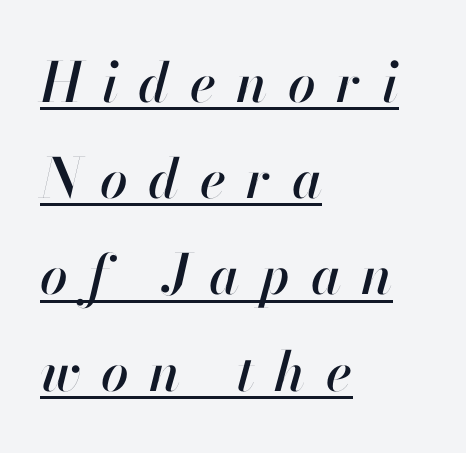
Rendered with sloped, italic letterforms. The rendering uses natural spacing where letterforms have individual widths. Each line of the rendering has a horizontal stroke beneath the glyphs. The lines are quadded left. A typesetter would call this heavily tracked-out type.
